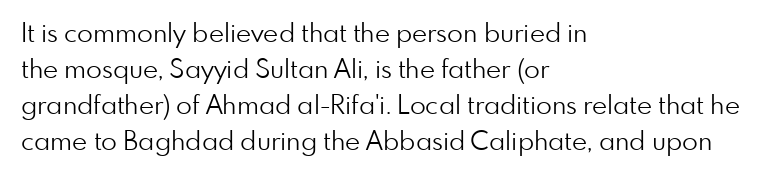
Q: Is the text bold? A: No.
Q: Is the text italic (slanted)? A: No, it is upright.
Q: Is the text underlined? A: No.
Q: How is the paragraph aligned? A: Left-aligned.
Q: Is the spacing between letters normal or unusually wide? A: Normal.
Q: Is the spacing between lines tight, normal or loose? A: Normal.
